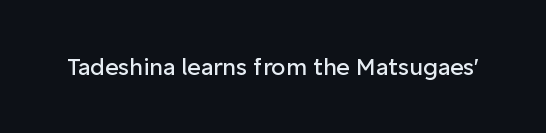
The image shows 23 px text type, upright; set normal letter spacing, not underlined.
